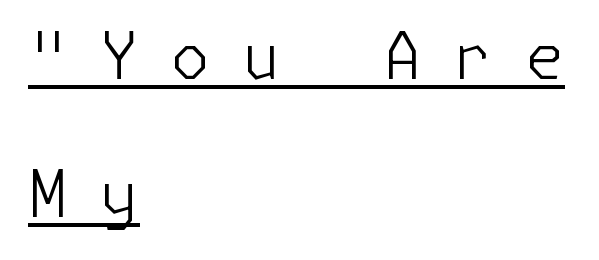
{"serif": "no", "italic": "no", "bold": "no", "weight": "light", "width": "normal", "stroke_contrast": "low", "x_height": "medium", "underline": "yes", "align": "left", "line_spacing": "loose", "line_spacing_ratio": 2.12, "letter_spacing": "wide", "letter_spacing_em": 0.47, "glyph_px": 65}
